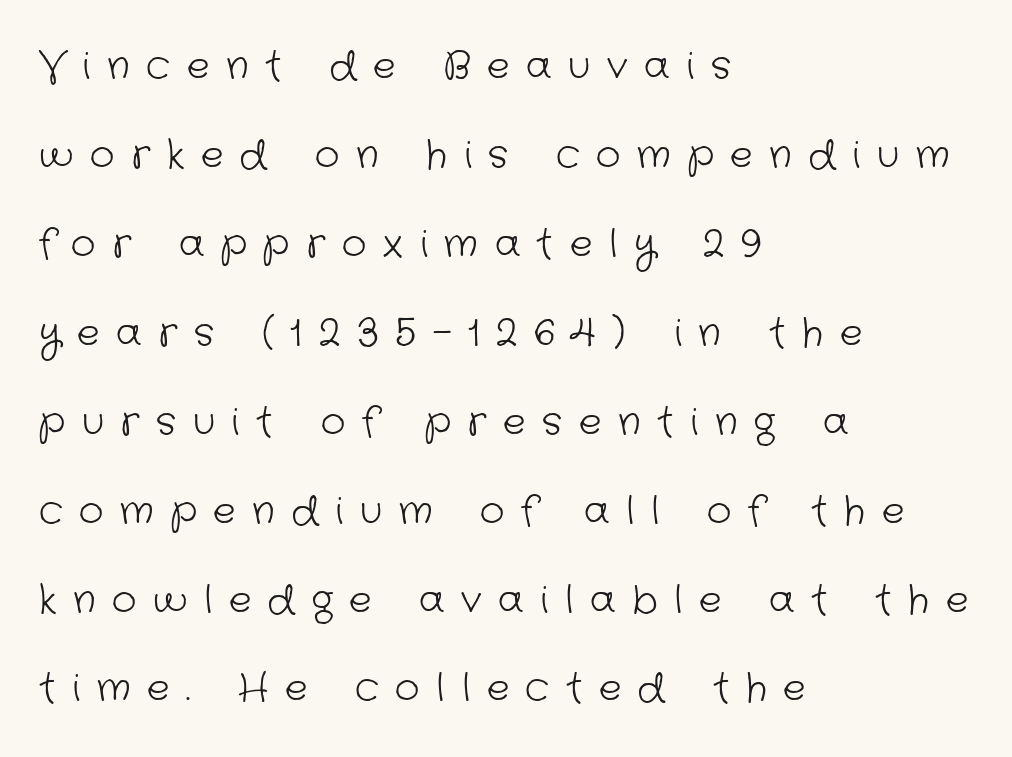
The image shows 38 px light sans-serif type; set left-aligned, loose line spacing (2.34x), unusually wide letter spacing (+0.44 em), not underlined; low stroke contrast and a medium x-height.
